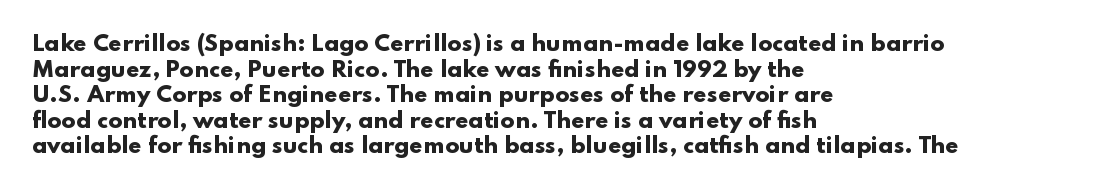
Q: Is the text bold? A: Yes.
Q: Is the text italic (slanted)? A: No, it is upright.
Q: Is the text underlined? A: No.
Q: How is the paragraph aligned? A: Left-aligned.
Q: Is the spacing between letters normal or unusually wide? A: Normal.
